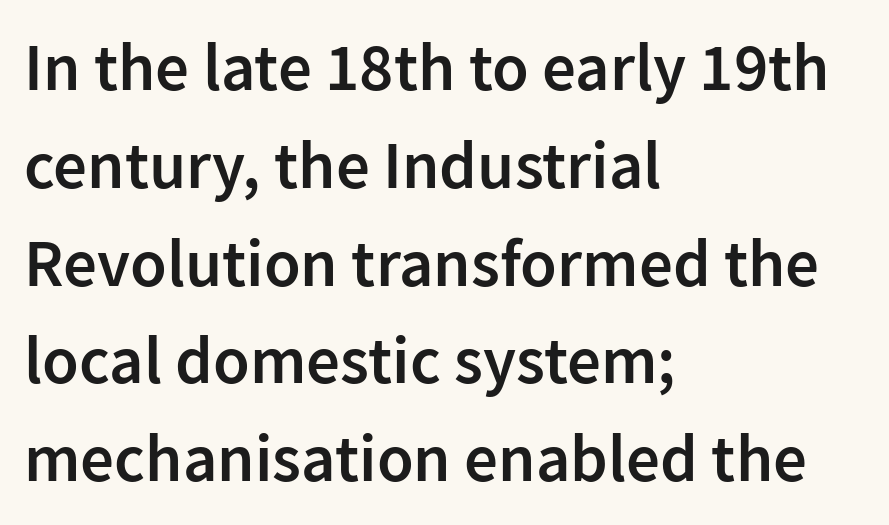
{"serif": "no", "italic": "no", "bold": "semi", "weight": "semibold", "width": "normal", "stroke_contrast": "low", "x_height": "medium", "monospaced": "no", "underline": "no", "align": "left", "line_spacing": "normal", "line_spacing_ratio": 1.46, "letter_spacing": "normal", "letter_spacing_em": 0.0, "glyph_px": 67}
